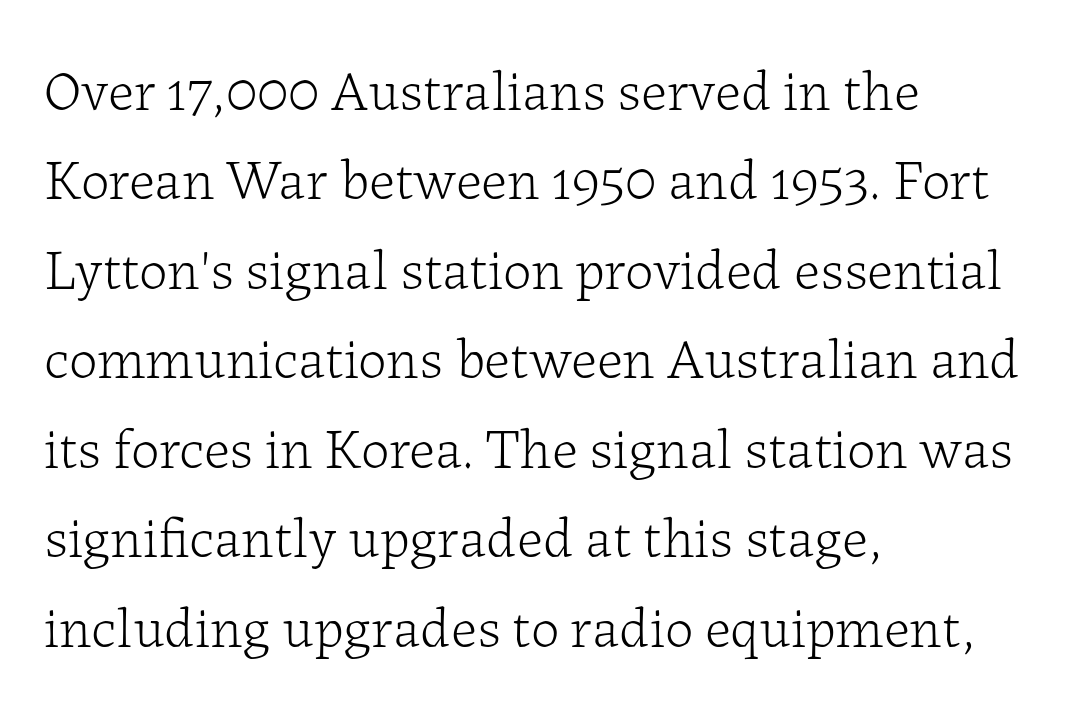
Is this a sans? No — the strokes have serifs. Rows of type keep a routine distance in the vertical direction. The passage shown is not underscored anywhere. Looks like regular typesetting: each glyph gets only the width it needs. The rendering anchors every line to the left-hand side. Ink coverage per letter is moderate at most.
